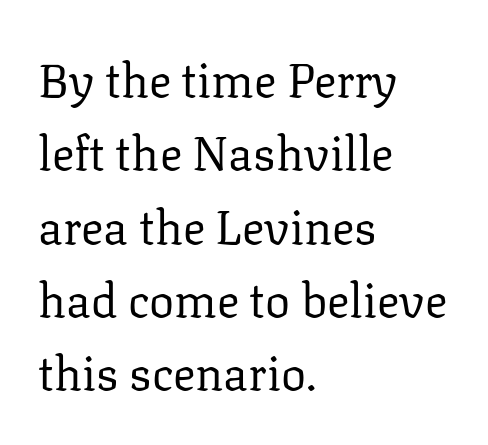
{"serif": "yes", "italic": "no", "bold": "no", "weight": "regular", "width": "normal", "stroke_contrast": "low", "x_height": "medium", "monospaced": "no", "underline": "no", "align": "left", "line_spacing": "normal", "line_spacing_ratio": 1.56, "letter_spacing": "normal", "letter_spacing_em": 0.0, "glyph_px": 47}
